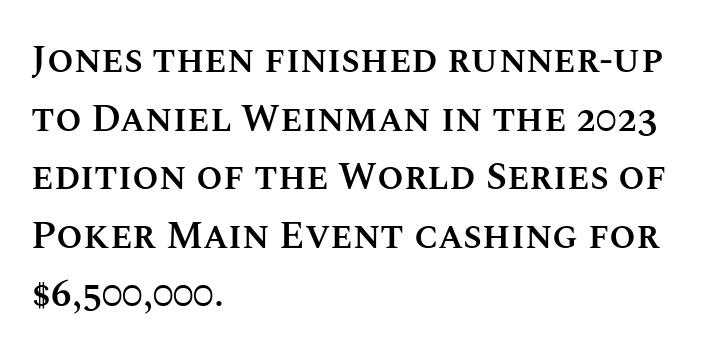
Q: Is the text bold? A: Semi-bold.
Q: Is the text italic (slanted)? A: No, it is upright.
Q: Is the text underlined? A: No.
Q: How is the paragraph aligned? A: Left-aligned.
Q: Is the spacing between letters normal or unusually wide? A: Normal.
Q: Is the spacing between lines tight, normal or loose? A: Normal.
Q: Width (condensed, normal, or wide)? A: Normal.
Q: Stroke contrast? A: Medium.
Q: x-height? A: Large.
Q: Monospaced? A: No.
